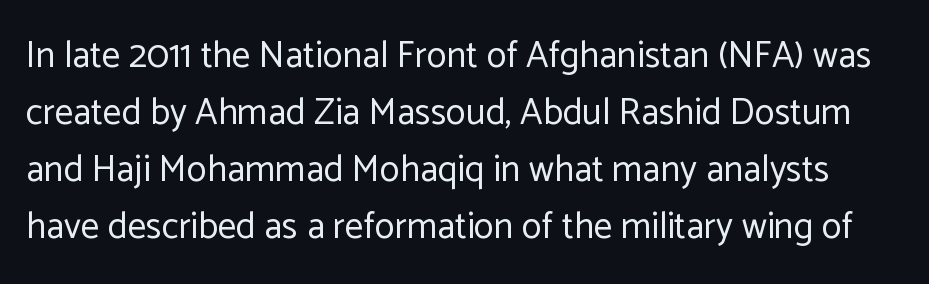
{"serif": "no", "italic": "no", "bold": "no", "weight": "regular", "width": "normal", "stroke_contrast": "low", "x_height": "medium", "monospaced": "no", "underline": "no", "line_spacing": "normal", "line_spacing_ratio": 1.54, "letter_spacing": "normal", "letter_spacing_em": 0.0, "glyph_px": 37}
